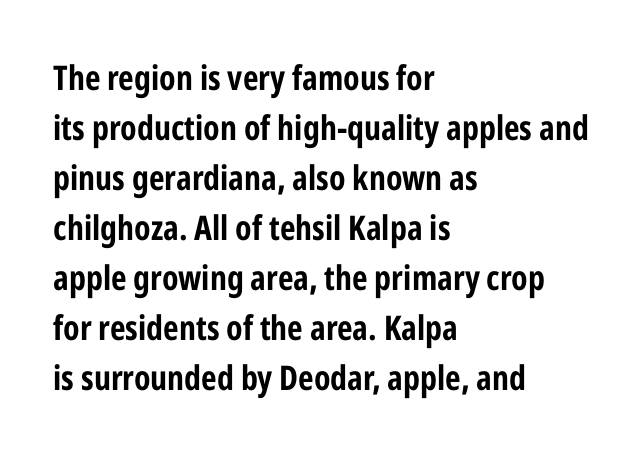
Summary of weight: heavy, a full bold. Check where the strokes stop: nothing finishes them off — pure sans. This sample keeps an unexceptional amount of space between lines. These lines were composed using upright roman letters. Horizontally, the lines are justified to the leading edge only. Decoration check: the copy has no underline.
